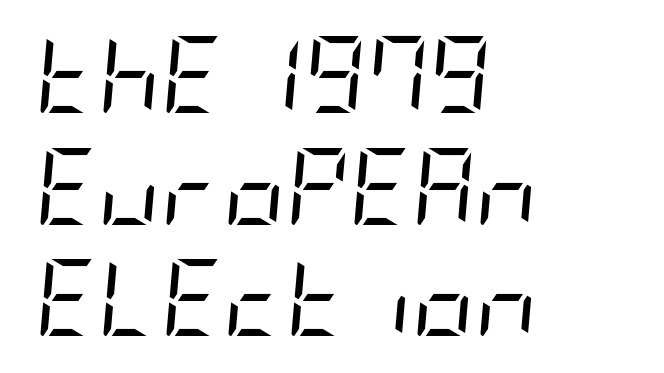
The font's italic variant was chosen for this text. This sample is left-justified, so line endings fall wherever the words run out. The gaps between neighbouring characters are ordinary and unremarkable. No heavy texture on the line: the type isn't bold. The string is rendered with underlining switched off.
